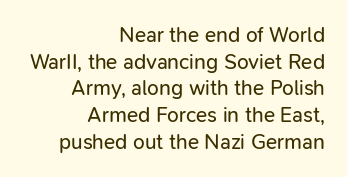
Counters stay open thanks to moderate or lighter strokes. Underline: absent. Honestly, the row spacing looks completely unremarkable. Every stem runs plumb, perpendicular to the baseline.
